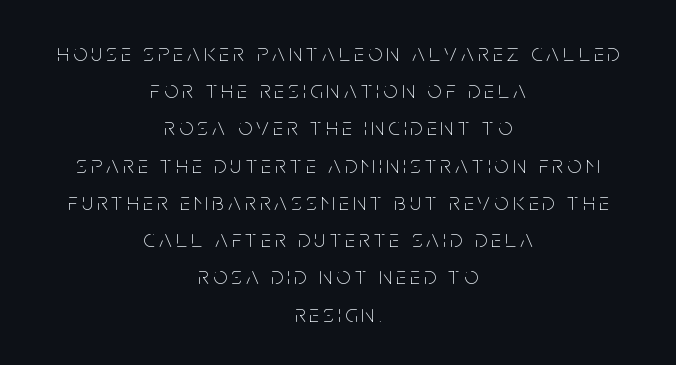
Q: Is the text bold? A: No.
Q: Is the text italic (slanted)? A: No, it is upright.
Q: Is the text underlined? A: No.
Q: How is the paragraph aligned? A: Centered.
Q: Is the spacing between lines tight, normal or loose? A: Normal.
